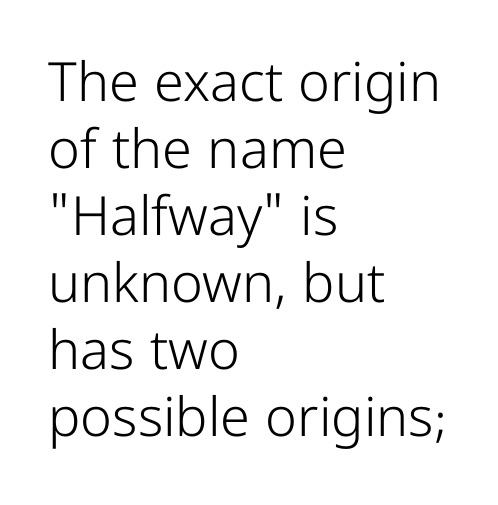
Q: Is the text bold? A: No.
Q: Is the text italic (slanted)? A: No, it is upright.
Q: Is the typeface a serif or a sans-serif typeface? A: Sans-serif.
Q: Is the text underlined? A: No.
Q: How is the paragraph aligned? A: Left-aligned.
Q: Is the spacing between letters normal or unusually wide? A: Normal.
Q: Width (condensed, normal, or wide)? A: Condensed.
Q: Stroke contrast? A: Low.
Q: x-height? A: Medium.
Q: Monospaced? A: No.
